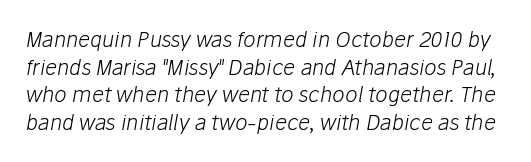
{"italic": "yes", "lean": "right", "slant_degrees": 10, "bold": "no", "underline": "no", "line_spacing": "normal", "line_spacing_ratio": 1.31, "letter_spacing": "normal", "letter_spacing_em": 0.0, "glyph_px": 21}
